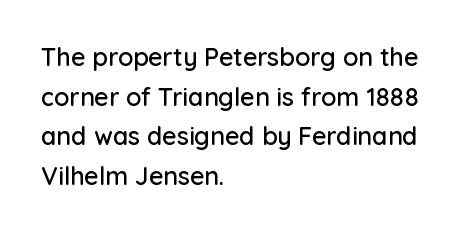
Words appear dense and cohesive because spacing is normal. Italic? Not at all — the glyphs are vertical. Horizontally, the lines are justified to the leading edge only. Leading matches the norm, producing a regular column. Each row of text sits above clean, open space.
